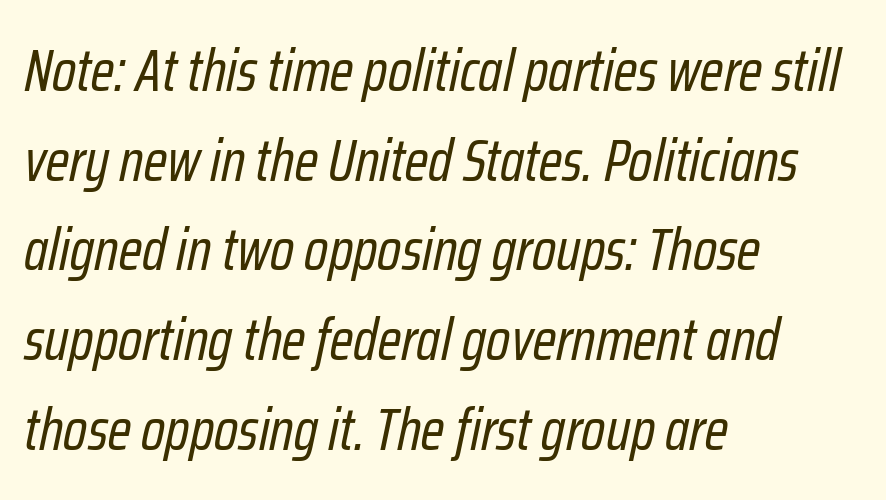
{"italic": "yes", "lean": "right", "slant_degrees": 12, "bold": "no", "weight": "regular", "width": "condensed", "stroke_contrast": "low", "x_height": "medium", "monospaced": "no", "underline": "no", "align": "left", "line_spacing": "normal", "line_spacing_ratio": 1.52, "letter_spacing": "normal", "letter_spacing_em": 0.0, "glyph_px": 59}
